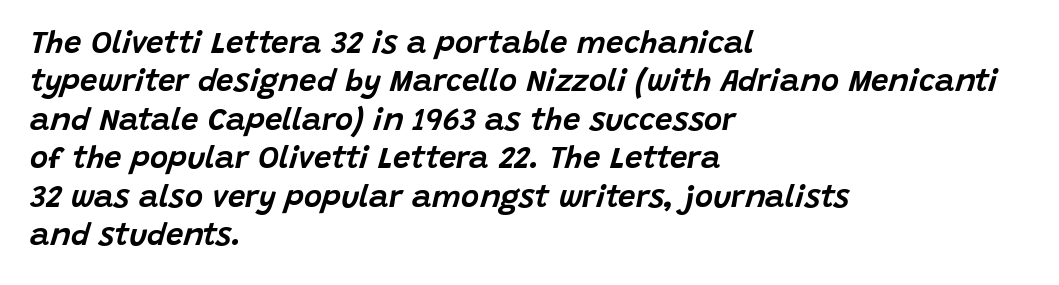
Q: Is the text italic (slanted)? A: Yes, it leans right by about 15 degrees.
Q: Is the text underlined? A: No.
Q: How is the paragraph aligned? A: Left-aligned.
Q: Is the spacing between letters normal or unusually wide? A: Normal.
Q: Width (condensed, normal, or wide)? A: Normal.
Q: Stroke contrast? A: Low.
Q: x-height? A: Large.
Q: Monospaced? A: No.
